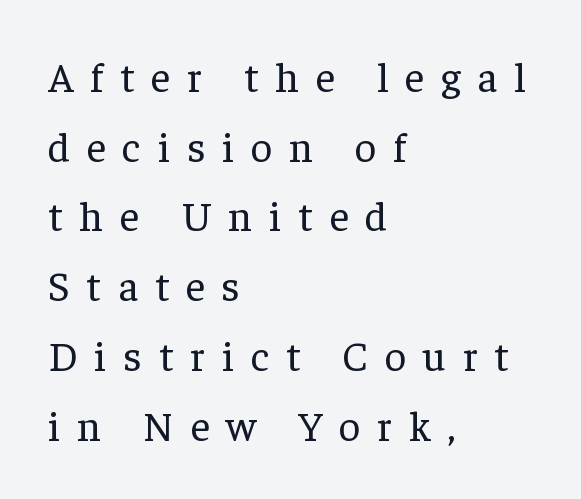
The image shows 42 px regular-weight serif type, upright; set left-aligned, normal line spacing (1.66x), unusually wide letter spacing (+0.4 em), not underlined; low stroke contrast and a medium x-height.
